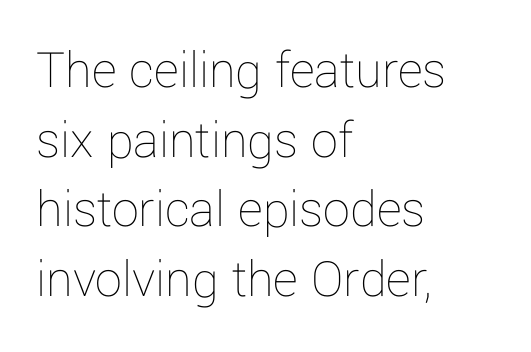
The weight would be labelled regular, book, light, or lighter still. Beneath every word, the page is bare. Each letter keeps its own natural width here, so spacing adapts to shape. The gaps between neighbouring characters are ordinary and unremarkable.
